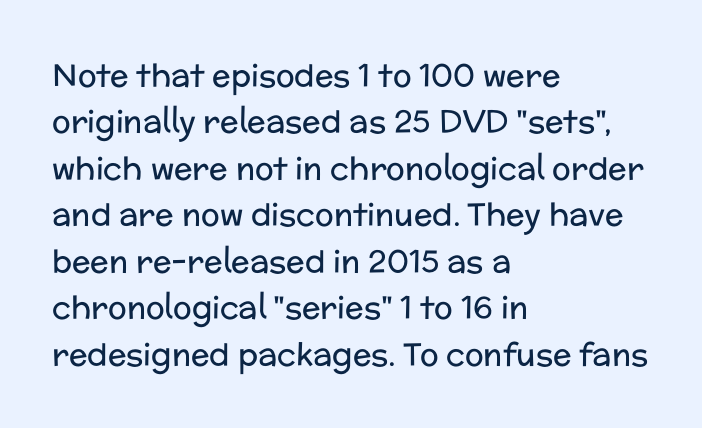
{"serif": "no", "italic": "no", "bold": "no", "weight": "regular", "width": "normal", "stroke_contrast": "low", "x_height": "medium", "monospaced": "no", "underline": "no", "align": "left", "line_spacing": "normal", "line_spacing_ratio": 1.5, "letter_spacing": "normal", "letter_spacing_em": 0.0, "glyph_px": 31}
